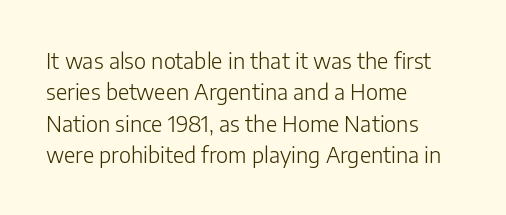
{"italic": "no", "bold": "no", "underline": "no", "align": "left", "line_spacing": "normal", "line_spacing_ratio": 1.43, "letter_spacing": "normal", "letter_spacing_em": 0.0, "glyph_px": 22}
